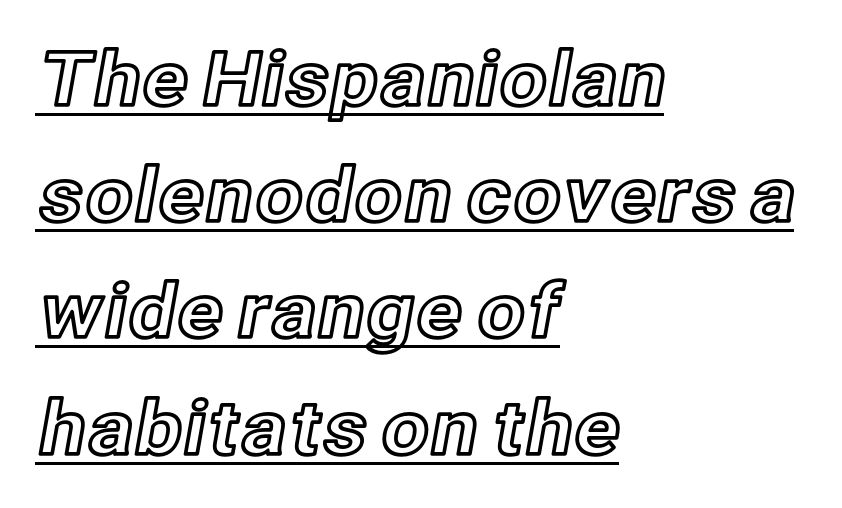
{"width": "normal", "x_height": "medium", "monospaced": "no", "underline": "yes", "align": "left", "line_spacing": "normal", "line_spacing_ratio": 1.55, "letter_spacing": "normal", "letter_spacing_em": 0.0, "glyph_px": 75}
